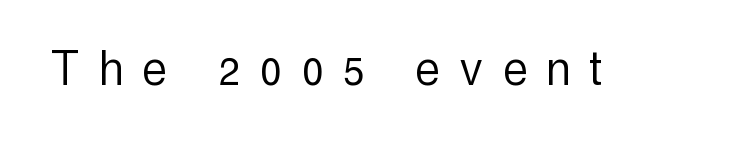
The image shows 55 px light, condensed sans-serif type, upright; set unusually wide letter spacing (+0.37 em), not underlined; a medium x-height.
